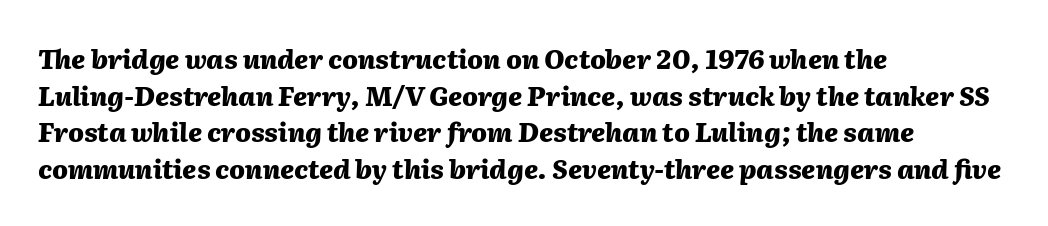
Q: Is the text bold? A: Yes.
Q: Is the text italic (slanted)? A: Yes, it leans right by about 2 degrees.
Q: Is the text underlined? A: No.
Q: How is the paragraph aligned? A: Left-aligned.
Q: Is the spacing between letters normal or unusually wide? A: Normal.
Q: Is the spacing between lines tight, normal or loose? A: Normal.
